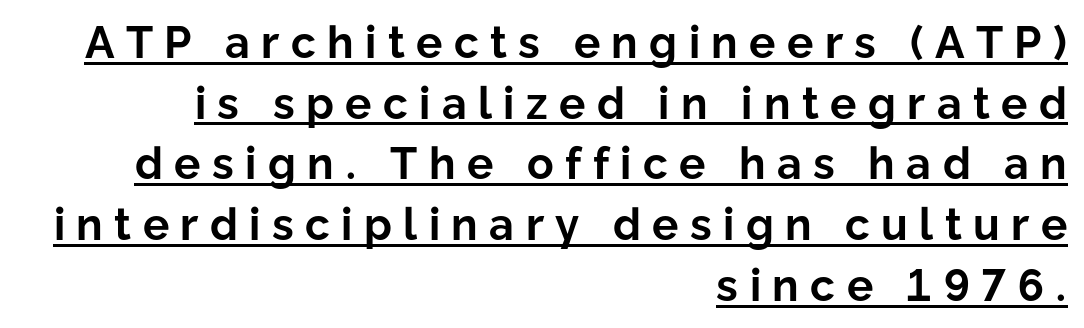
This sample has the flowing, uneven cadence of proportional lettering. The letterforms stand isolated, each surrounded by extra space. Are there feet on the stems? There aren't — it's a sans. The rows are spaced the way most documents space them. A roman cut, with each character standing at attention.
